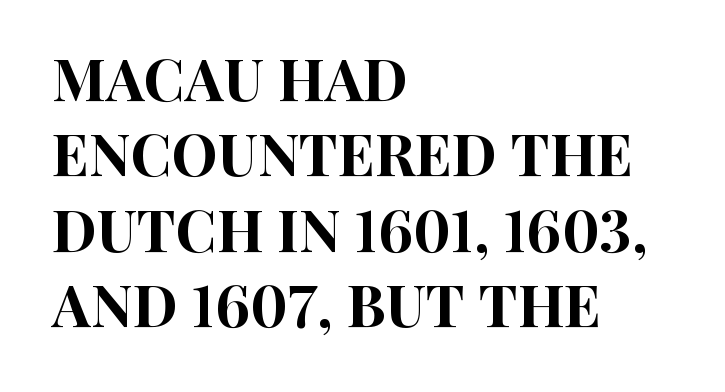
{"serif": "no", "italic": "no", "width": "condensed", "stroke_contrast": "high", "x_height": "large", "monospaced": "no", "underline": "no", "align": "left", "line_spacing": "normal", "line_spacing_ratio": 1.3, "letter_spacing": "normal", "letter_spacing_em": 0.0, "glyph_px": 58}
